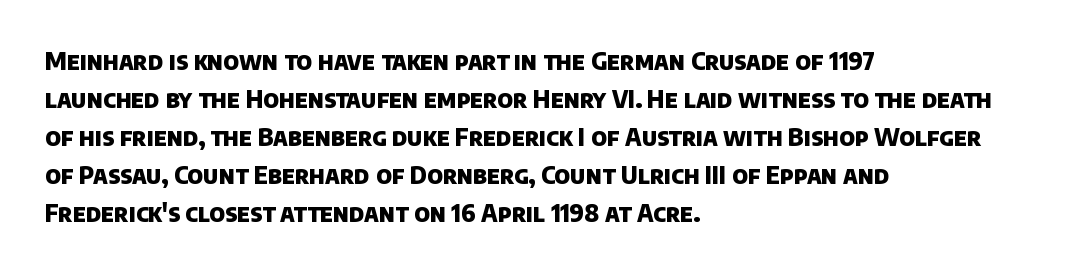
Q: Is the text bold? A: Yes.
Q: Is the text underlined? A: No.
Q: How is the paragraph aligned? A: Left-aligned.
Q: Is the spacing between letters normal or unusually wide? A: Normal.
Q: Is the spacing between lines tight, normal or loose? A: Normal.
